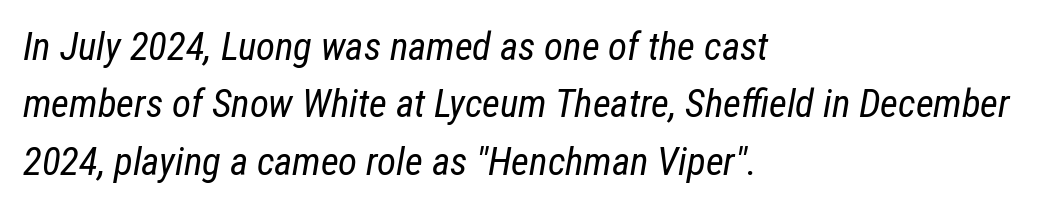
{"italic": "yes", "lean": "right", "slant_degrees": 12, "bold": "no", "weight": "regular", "width": "condensed", "stroke_contrast": "low", "x_height": "medium", "monospaced": "no", "underline": "no", "align": "left", "line_spacing": "normal", "line_spacing_ratio": 1.47, "letter_spacing": "normal", "letter_spacing_em": 0.0, "glyph_px": 39}
